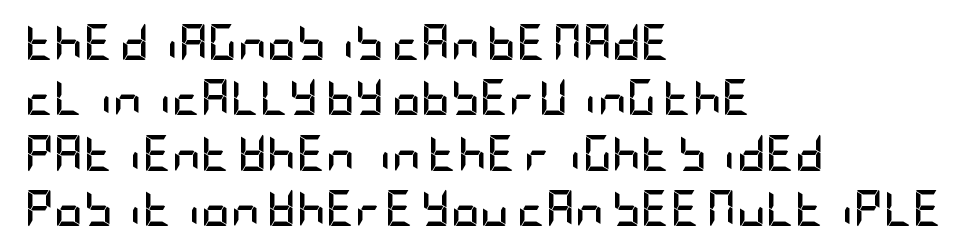
The image shows 36 px semibold, condensed sans-serif type, upright; set left-aligned, normal line spacing (1.54x), normal letter spacing, not underlined; low stroke contrast and a large x-height.
